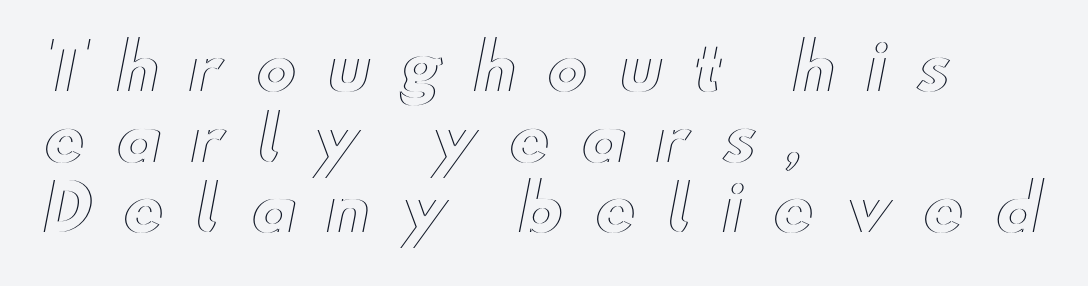
The tracking jumps out immediately: characters are airy and widely separated. Rows of type sit shoulder to shoulder in the vertical direction. Short and long lines alike share a common starting point at left.
